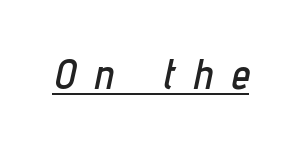
{"italic": "yes", "lean": "right", "slant_degrees": 12, "width": "condensed", "stroke_contrast": "low", "x_height": "medium", "monospaced": "no", "underline": "yes", "letter_spacing": "wide", "letter_spacing_em": 0.46, "glyph_px": 42}
